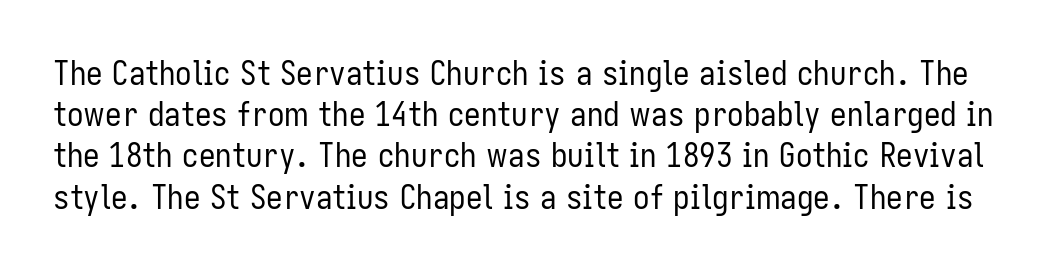
{"serif": "no", "italic": "no", "bold": "no", "weight": "regular", "width": "condensed", "stroke_contrast": "low", "x_height": "medium", "monospaced": "no", "underline": "no", "line_spacing": "normal", "line_spacing_ratio": 1.25, "letter_spacing": "normal", "letter_spacing_em": 0.0, "glyph_px": 33}
